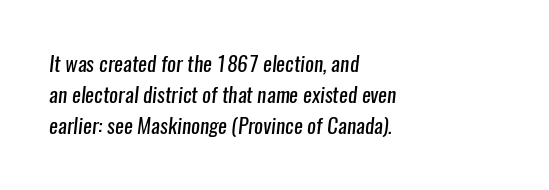
The paragraph shown leans on its left margin. Short note: letters normally spaced. A bare baseline throughout the passage. Is there much room between lines? A standard amount, neither cramped nor airy. Think standard paragraph weight, or any step lighter than that.
